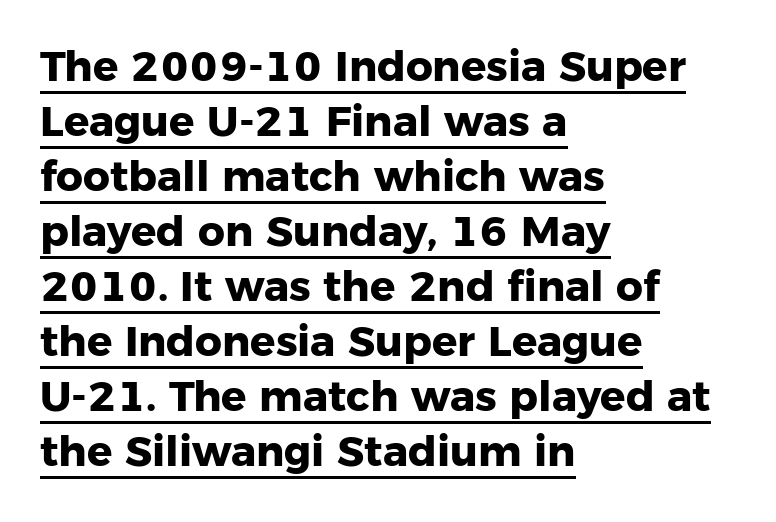
The image shows 42 px heavy sans-serif type, upright; set left-aligned, normal line spacing (1.31x), normal letter spacing, underlined; low stroke contrast and a medium x-height.
